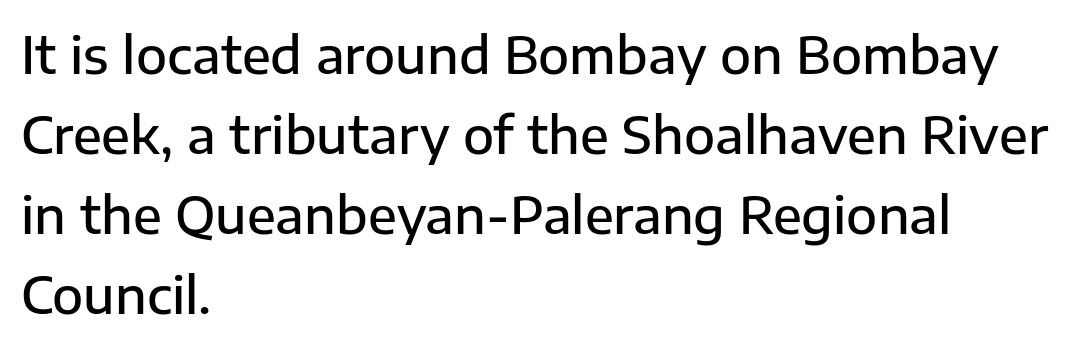
The image shows 51 px semibold sans-serif type, upright; set left-aligned, normal line spacing (1.57x), normal letter spacing, not underlined; low stroke contrast and a medium x-height.
